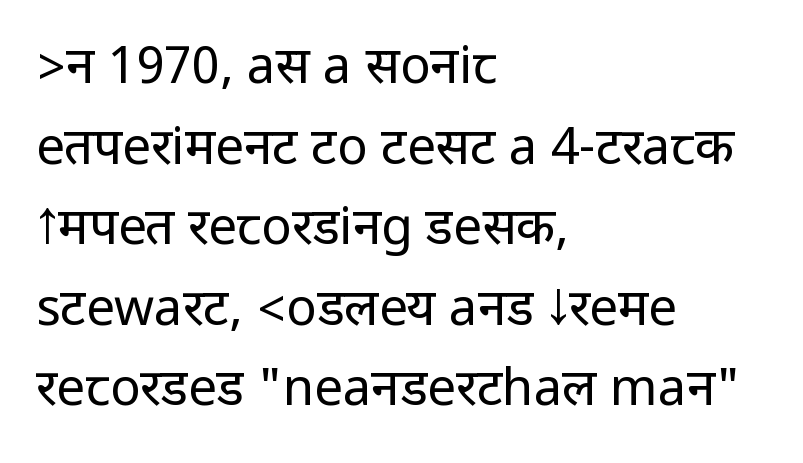
{"serif": "no", "italic": "no", "bold": "no", "weight": "regular", "width": "condensed", "stroke_contrast": "low", "underline": "no", "align": "left", "line_spacing": "normal", "line_spacing_ratio": 1.58, "letter_spacing": "normal", "letter_spacing_em": 0.0, "glyph_px": 51}
